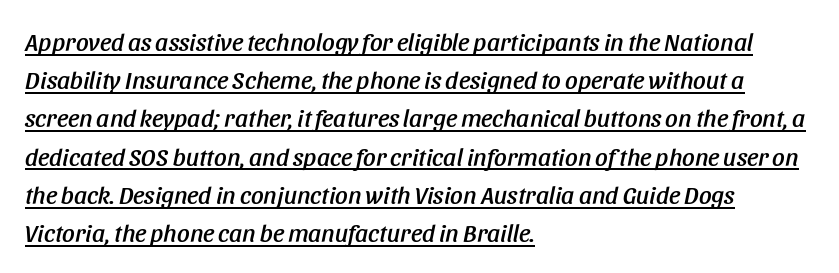
Q: Is the text italic (slanted)? A: Yes, it leans right by about 11 degrees.
Q: Is the text underlined? A: Yes.
Q: How is the paragraph aligned? A: Left-aligned.
Q: Is the spacing between letters normal or unusually wide? A: Normal.
Q: Is the spacing between lines tight, normal or loose? A: Normal.
